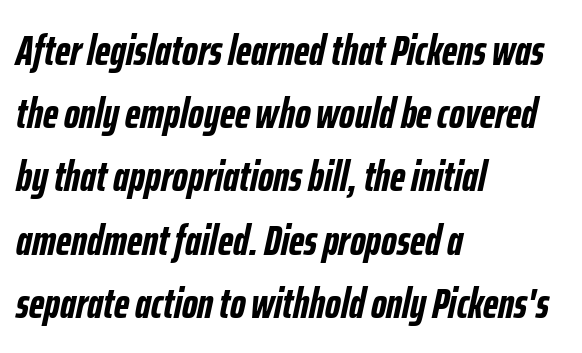
Each row of text sits above clean, open space. You could not count columns in this text — the font is proportionally spaced. Is the letter spacing exaggerated? No — it looks like the ordinary default. Regarding leading, the lines here are spaced in the standard way. Style check: oblique.
